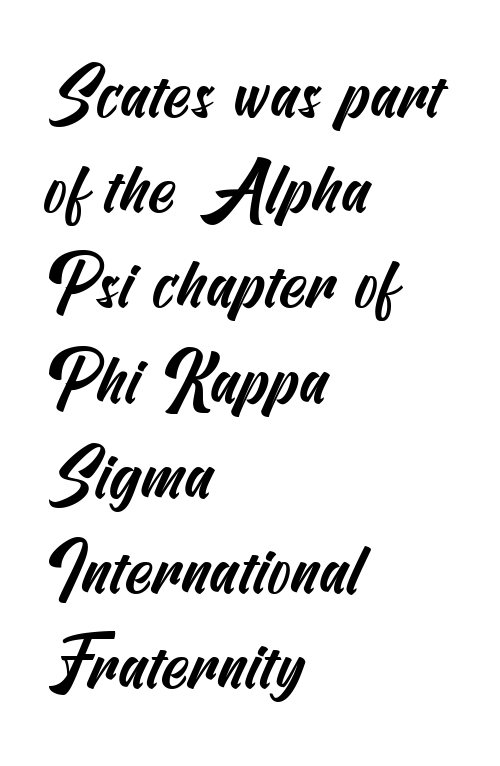
{"serif": "no", "width": "condensed", "stroke_contrast": "medium", "x_height": "small", "underline": "no", "align": "left", "line_spacing": "normal", "line_spacing_ratio": 1.38, "letter_spacing": "normal", "letter_spacing_em": 0.0, "glyph_px": 69}
